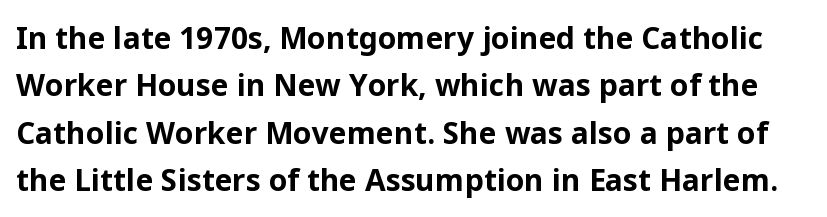
Style check: upright. Thick stems and heavy bowls — unmistakably bold. In terms of letterspacing, this is plain default setting. Check the space under the baseline: it is left empty. Serifs: no, the terminals of the letterforms are clean. Each new line begins a customary step beneath the previous one.
